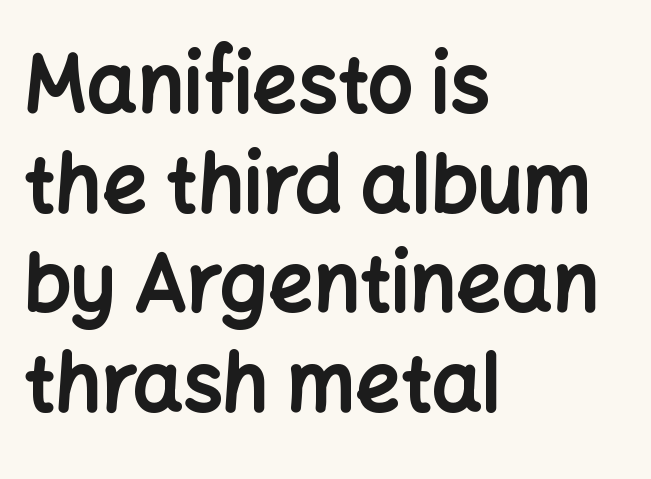
{"serif": "no", "italic": "no", "bold": "yes", "weight": "bold", "width": "normal", "stroke_contrast": "low", "x_height": "medium", "monospaced": "no", "underline": "no", "align": "left", "line_spacing": "normal", "line_spacing_ratio": 1.26, "letter_spacing": "normal", "letter_spacing_em": 0.0, "glyph_px": 79}
